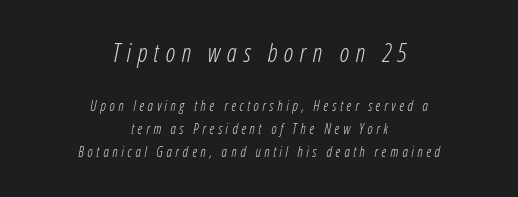
Letter spacing: wide. Leading matches the norm, producing a regular column. Check the space under the baseline: it is left empty. Is the type heavy? It reads as light-to-regular instead. Does the copy run flush right? No — it is centered line by line.
